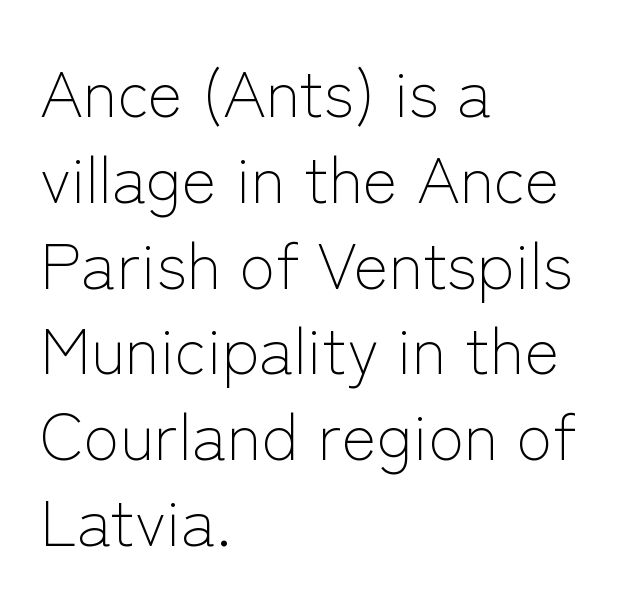
{"serif": "no", "italic": "no", "bold": "no", "weight": "light", "width": "normal", "stroke_contrast": "low", "x_height": "medium", "monospaced": "no", "underline": "no", "align": "left", "line_spacing": "normal", "line_spacing_ratio": 1.3, "letter_spacing": "normal", "letter_spacing_em": 0.0, "glyph_px": 66}
